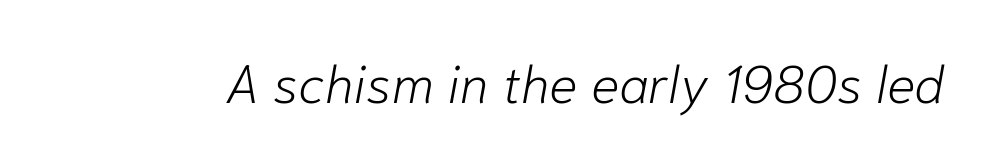
The image shows 53 px light type, italic (leaning right); set normal letter spacing, not underlined; low stroke contrast and a medium x-height.
